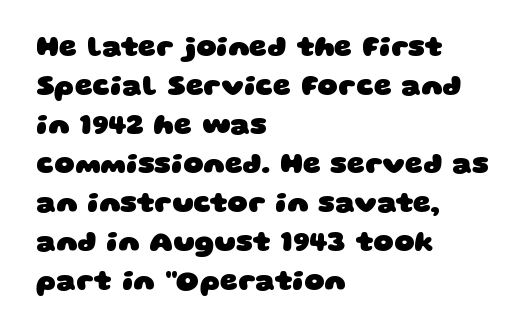
The image shows 28 px heavy, wide sans-serif type; set left-aligned, normal line spacing (1.39x), normal letter spacing, not underlined; low stroke contrast and a large x-height.
